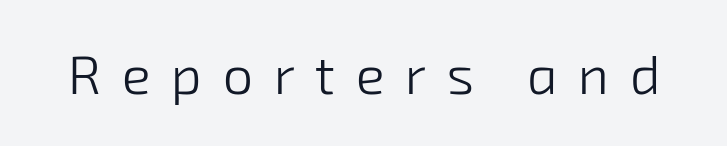
These lines are rendered in a variable-pitch font. Spacing between characters has been opened up far beyond the box default. Type style note: lacks serifs. The zone under the glyphs is completely vacant.
